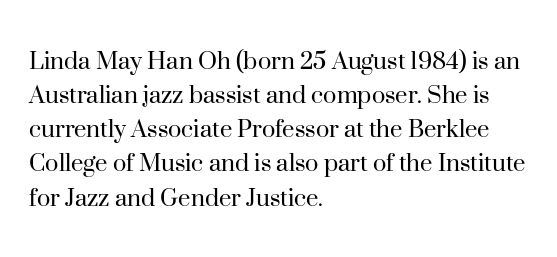
{"serif": "yes", "italic": "no", "bold": "no", "weight": "regular", "width": "normal", "stroke_contrast": "high", "x_height": "small", "monospaced": "no", "underline": "no", "align": "left", "line_spacing_ratio": 1.22, "letter_spacing": "normal", "letter_spacing_em": 0.0, "glyph_px": 28}
